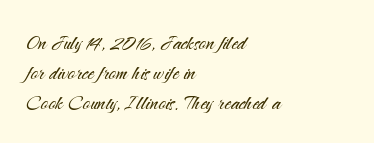
Stem width sits at or under what a default text font uses. In CSS terms this would be text-align: left. Is the letter spacing exaggerated? No — it looks like the ordinary default.
